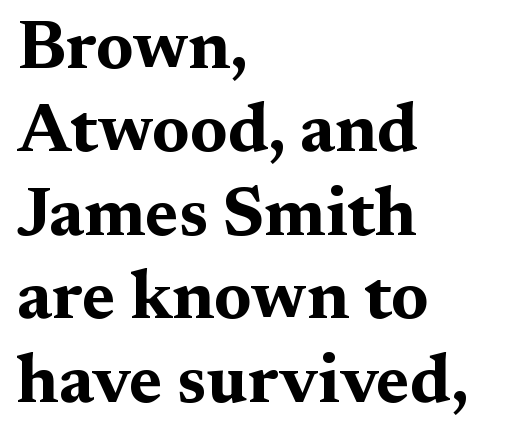
{"serif": "yes", "italic": "no", "bold": "yes", "weight": "bold", "width": "wide", "stroke_contrast": "medium", "x_height": "medium", "monospaced": "no", "underline": "no", "align": "left", "line_spacing_ratio": 1.21, "letter_spacing": "normal", "letter_spacing_em": 0.0, "glyph_px": 69}
